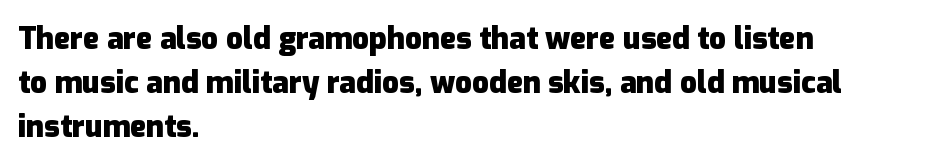
The text block is weighted toward the left margin, trailing off unevenly rightward. The letters carry no serifs — their stems end cleanly without finishing strokes. Horizontal bands of white between lines are of average thickness. Spacing verdict: proportional, widths tailored to each character. The typography opts for an upright posture over an oblique one.
